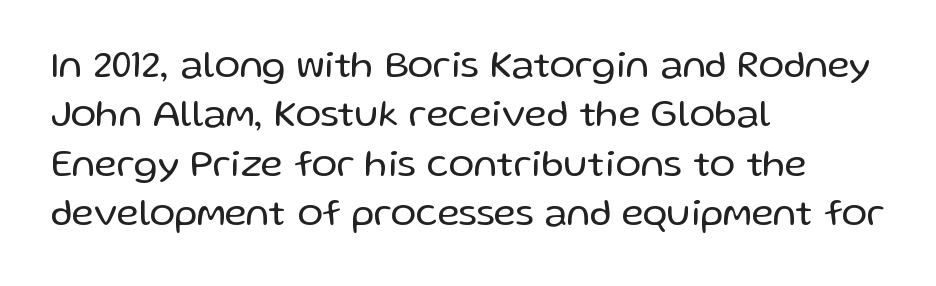
The image shows 38 px regular-weight sans-serif type, upright; set left-aligned, normal line spacing (1.3x), normal letter spacing, not underlined; low stroke contrast and a medium x-height.
